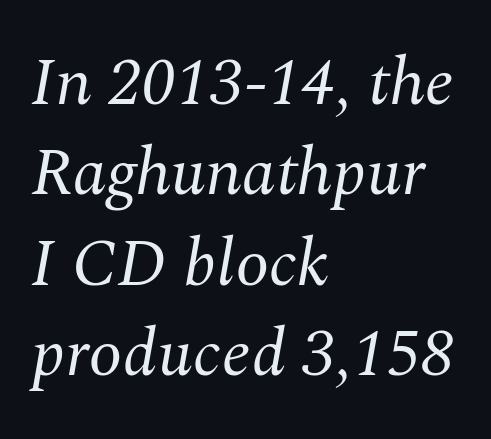
Examine the stroke ends and you'll spot serifs. Descender tails drop into unmarked territory. Reading down the column, the eye jumps a familiar distance to each next line. Do the characters align in a grid? No, the font is proportional. The rendering applies a slant to the glyphs.
